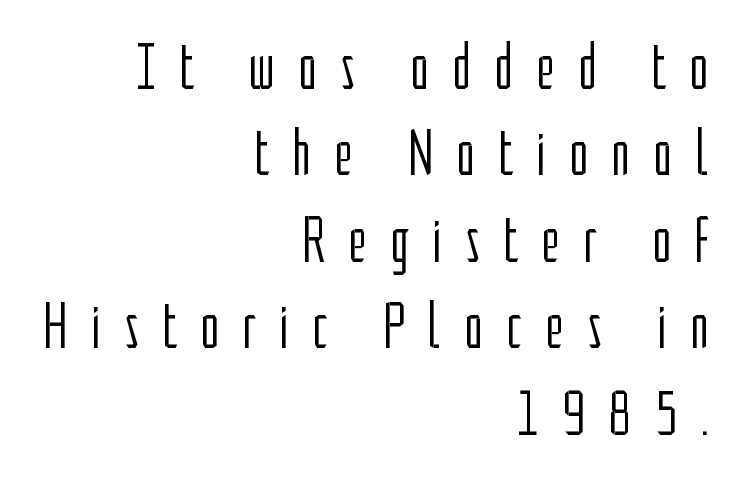
{"serif": "no", "italic": "no", "bold": "no", "weight": "light", "width": "condensed", "stroke_contrast": "low", "x_height": "medium", "monospaced": "no", "underline": "no", "align": "right", "line_spacing": "normal", "line_spacing_ratio": 1.31, "letter_spacing": "wide", "letter_spacing_em": 0.34, "glyph_px": 66}
